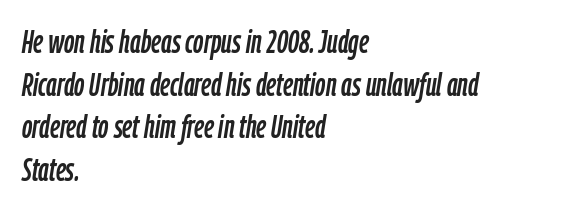
Q: Is the text italic (slanted)? A: Yes, it leans right by about 9 degrees.
Q: Is the text underlined? A: No.
Q: How is the paragraph aligned? A: Left-aligned.
Q: Is the spacing between letters normal or unusually wide? A: Normal.
Q: Is the spacing between lines tight, normal or loose? A: Normal.
Q: Width (condensed, normal, or wide)? A: Condensed.
Q: Stroke contrast? A: Low.
Q: x-height? A: Medium.
Q: Monospaced? A: No.
